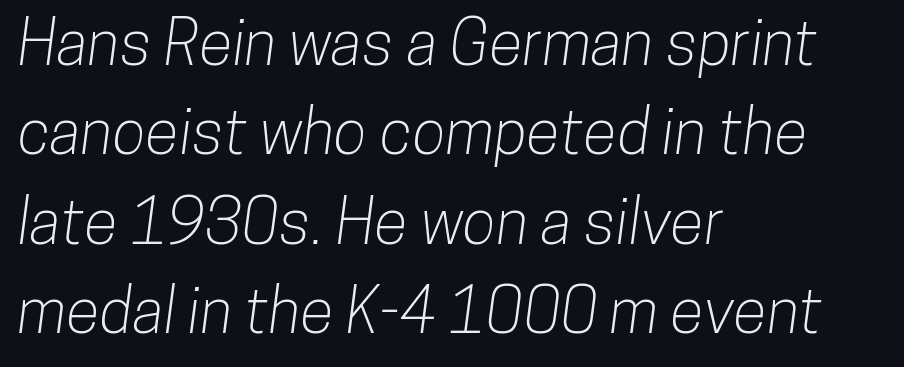
The image shows 62 px condensed sans-serif type; set left-aligned, normal line spacing (1.44x), normal letter spacing, not underlined; low stroke contrast and a medium x-height.
